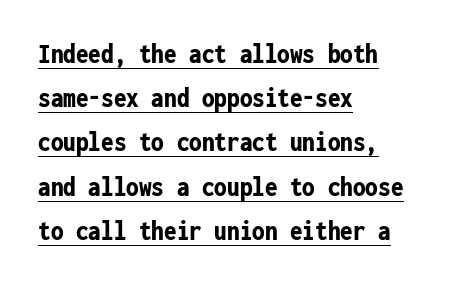
The image shows 28 px bold, condensed sans-serif type, upright, monospaced; set left-aligned, normal line spacing (1.58x), normal letter spacing, underlined; low stroke contrast and a medium x-height.
